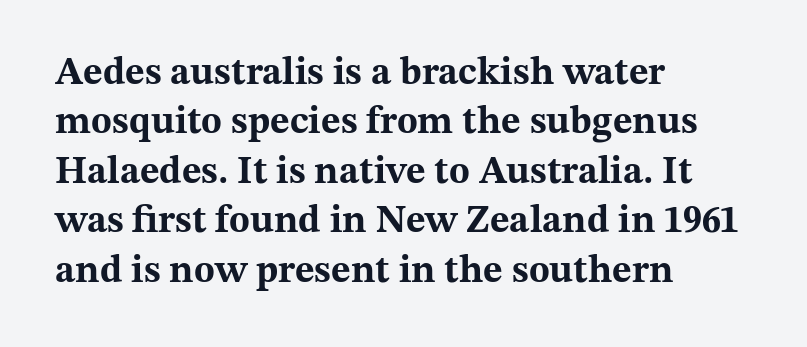
How would I describe the line gaps? Plain and ordinary. The passage shown is typed in a proportional face where columns would drift. A bare baseline throughout the passage. Posture: upright roman. No extra tracking has been applied to these lines.
